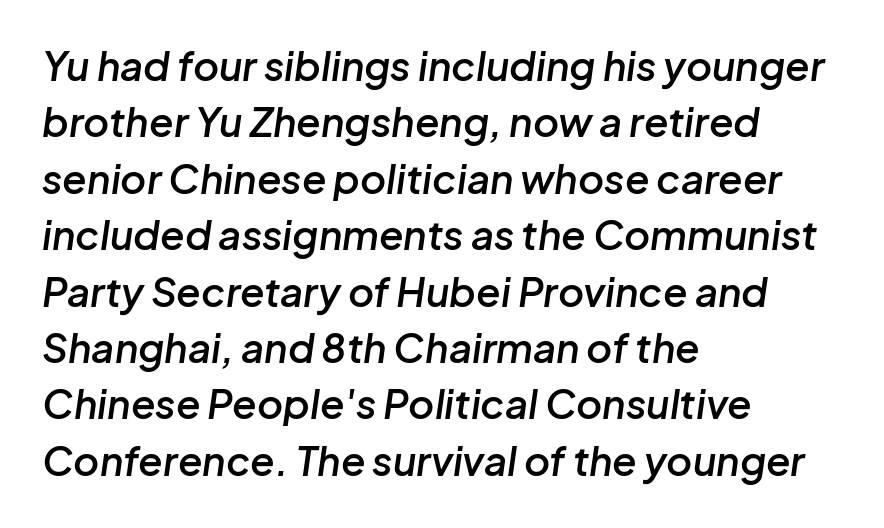
The image shows 40 px semibold type, italic (leaning right); set left-aligned, normal line spacing (1.41x), normal letter spacing, not underlined; low stroke contrast and a medium x-height.
